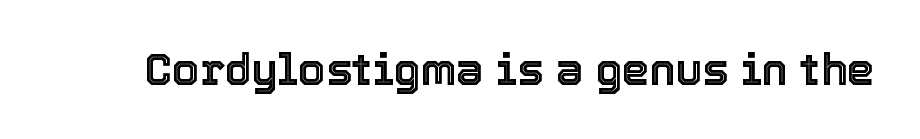
{"italic": "no", "width": "normal", "x_height": "medium", "monospaced": "no", "underline": "no", "letter_spacing": "normal", "letter_spacing_em": 0.0, "glyph_px": 44}
